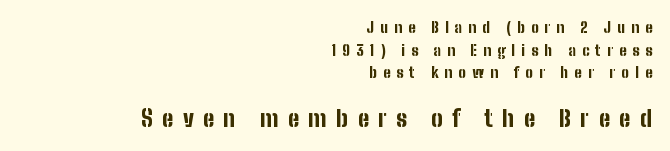
{"italic": "no", "bold": "yes", "underline": "no", "align": "right", "line_spacing": "normal", "line_spacing_ratio": 1.51, "letter_spacing": "wide", "letter_spacing_em": 0.41, "larger_block": "second", "size_ratio": 1.53, "glyph_px": 23}
